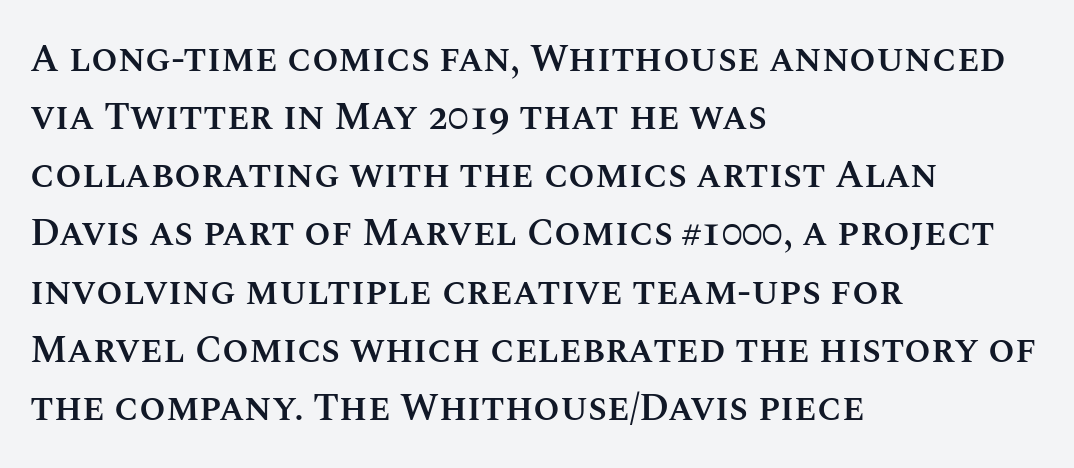
The image shows 38 px semibold type, upright; set left-aligned, normal line spacing (1.53x), normal letter spacing, not underlined; medium stroke contrast and a large x-height.
